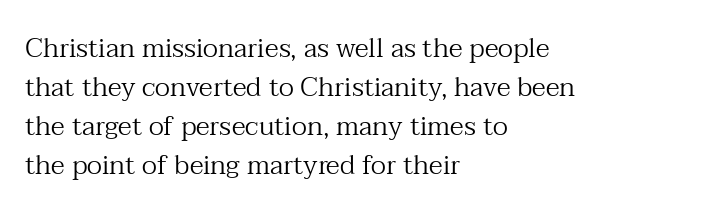
{"italic": "no", "bold": "no", "underline": "no", "align": "left", "line_spacing": "normal", "line_spacing_ratio": 1.45, "letter_spacing": "normal", "letter_spacing_em": 0.0, "glyph_px": 27}
